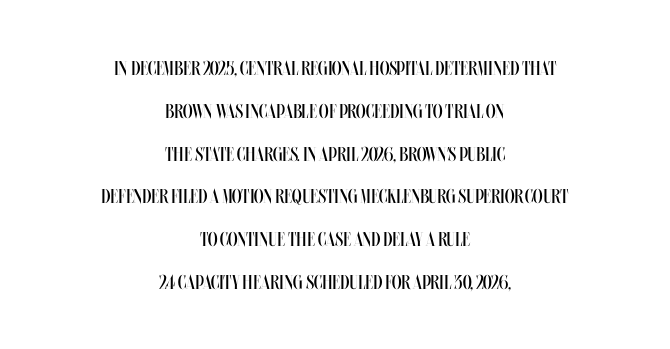
The image shows 20 px text type, upright; set centered, loose line spacing (2.14x), normal letter spacing, not underlined.
